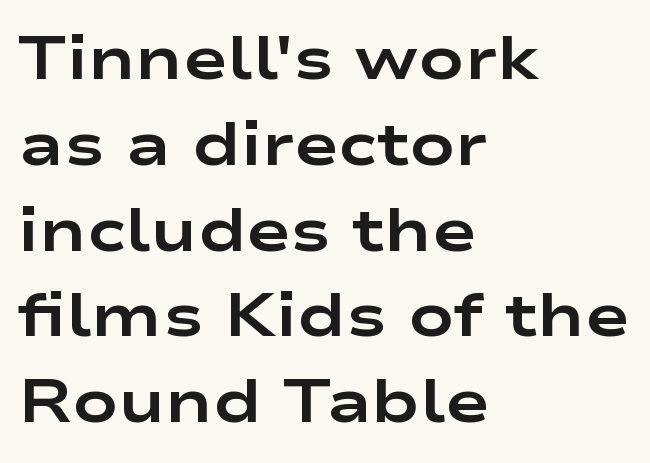
{"serif": "no", "italic": "no", "bold": "yes", "weight": "bold", "width": "wide", "stroke_contrast": "low", "x_height": "medium", "monospaced": "no", "underline": "no", "align": "left", "line_spacing": "normal", "line_spacing_ratio": 1.43, "letter_spacing": "normal", "letter_spacing_em": 0.0, "glyph_px": 60}
